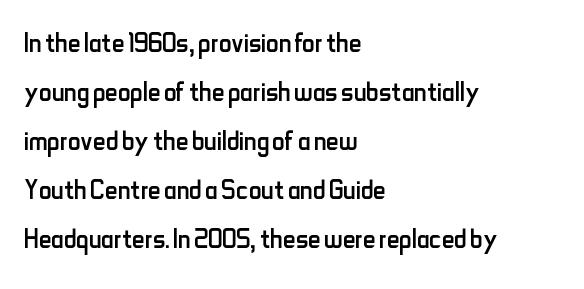
A typesetter would call this proportional, since set widths differ per character. This rendering leaves character spacing at its baseline value. Notice how the passage keeps a crisp vertical edge on the left only. Notice how descenders clear the ascenders below comfortably — that's standard leading. The characters display no serif detailing; their extremities are plain.
